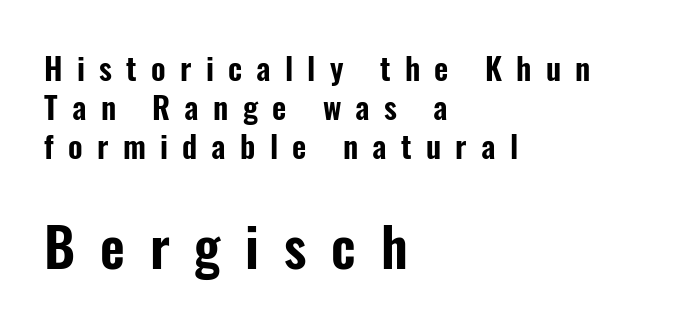
The image shows 54 px condensed sans-serif type, upright; set left-aligned, normal line spacing (1.26x), unusually wide letter spacing (+0.46 em), not underlined; the second (bottom) block is 1.74x larger; low stroke contrast and a medium x-height.
